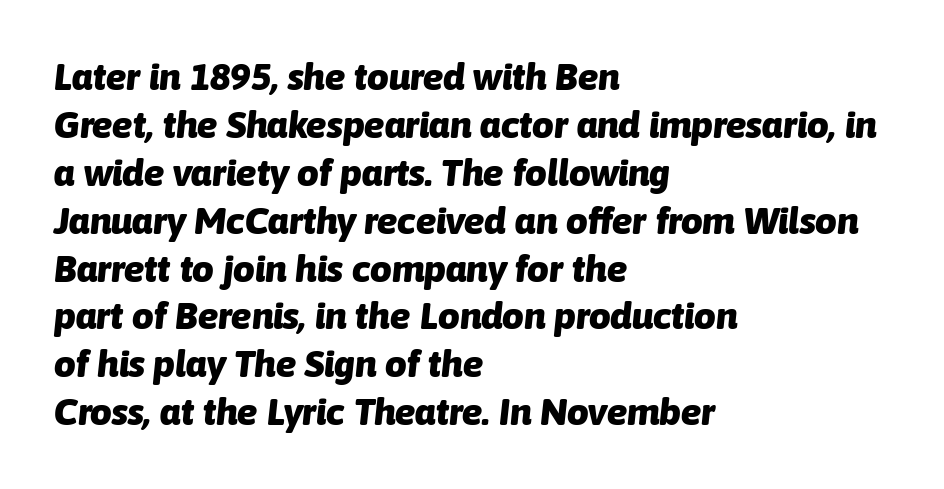
The image shows 38 px heavy type, italic (leaning right); set left-aligned, normal line spacing (1.26x), normal letter spacing, not underlined; low stroke contrast and a medium x-height.
